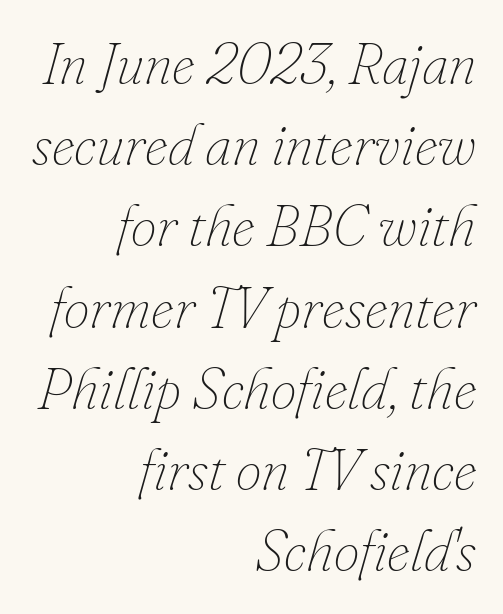
Q: Is the text bold? A: No.
Q: Is the text italic (slanted)? A: Yes, it leans right by about 16 degrees.
Q: Is the text underlined? A: No.
Q: How is the paragraph aligned? A: Right-aligned.
Q: Is the spacing between letters normal or unusually wide? A: Normal.
Q: Is the spacing between lines tight, normal or loose? A: Normal.
Q: Width (condensed, normal, or wide)? A: Normal.
Q: Stroke contrast? A: Low.
Q: x-height? A: Small.
Q: Monospaced? A: No.
